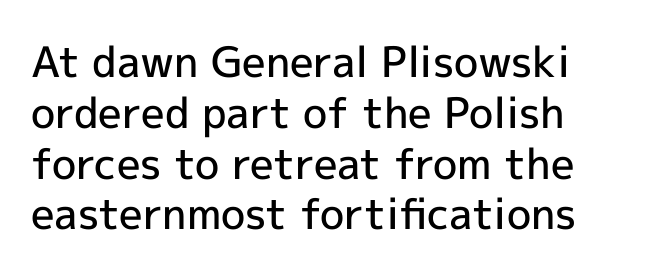
Q: Is the text bold? A: Semi-bold.
Q: Is the text italic (slanted)? A: No, it is upright.
Q: Is the typeface a serif or a sans-serif typeface? A: Sans-serif.
Q: Is the text underlined? A: No.
Q: Is the spacing between letters normal or unusually wide? A: Normal.
Q: Width (condensed, normal, or wide)? A: Normal.
Q: x-height? A: Medium.
Q: Monospaced? A: No.
